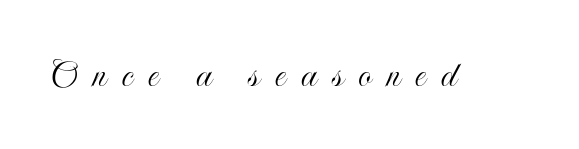
{"width": "condensed", "x_height": "small", "monospaced": "no", "underline": "no", "letter_spacing": "wide", "letter_spacing_em": 0.36, "glyph_px": 42}
